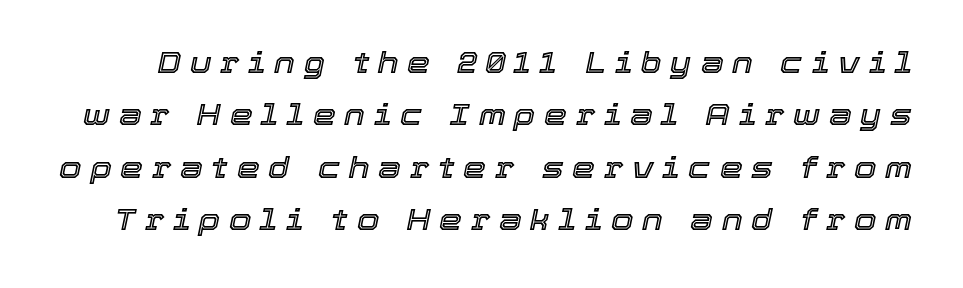
{"italic": "yes", "lean": "right", "slant_degrees": 12, "width": "normal", "x_height": "medium", "monospaced": "no", "underline": "no", "line_spacing_ratio": 1.81, "letter_spacing": "wide", "letter_spacing_em": 0.3, "glyph_px": 29}
